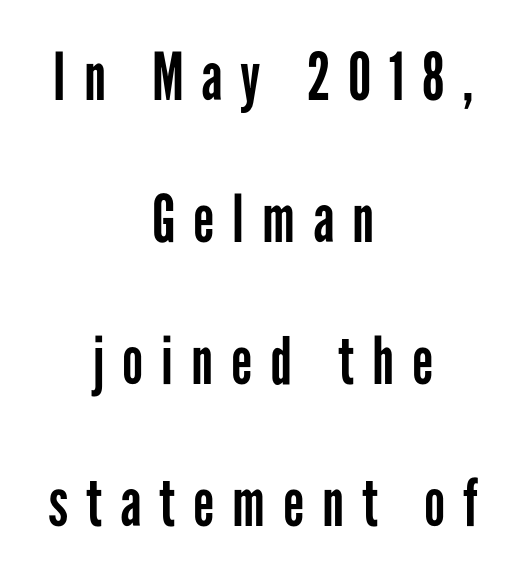
Short and long lines alike share a common midpoint. Unlike a traditional serif, this face leaves its strokes unadorned. Characters remain perfectly vertical along every line. Here the designer chose a conventional face with non-uniform glyph widths. Just letters on the line, the space beneath them empty. No chunkiness to these letters — they're not bold.
